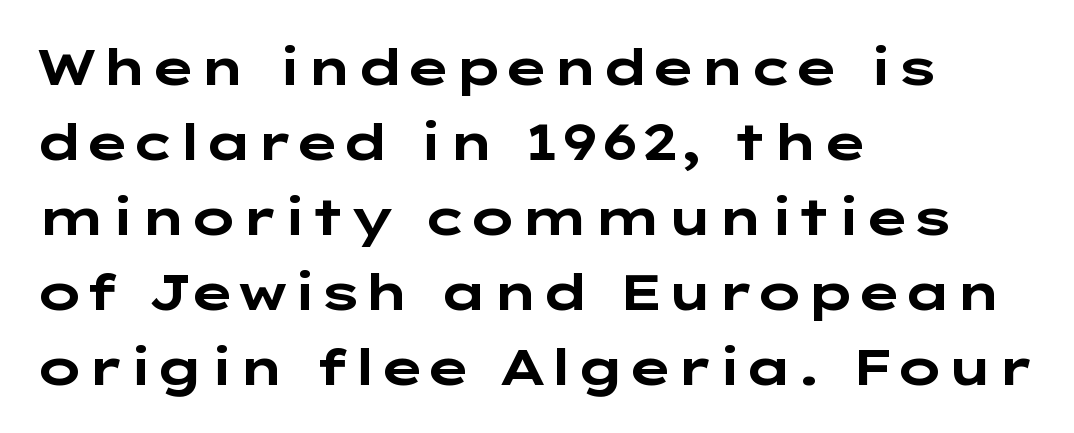
{"serif": "no", "italic": "no", "bold": "yes", "weight": "bold", "width": "wide", "stroke_contrast": "low", "x_height": "medium", "underline": "no", "align": "left", "line_spacing": "normal", "line_spacing_ratio": 1.5, "letter_spacing": "normal", "letter_spacing_em": 0.0, "glyph_px": 50}
